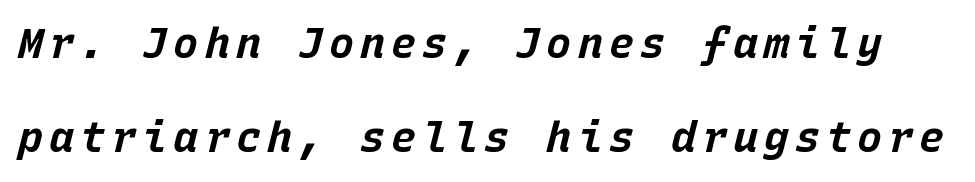
Q: Is the text bold? A: Yes.
Q: Is the text italic (slanted)? A: Yes, it leans right by about 15 degrees.
Q: Is the text underlined? A: No.
Q: Is the spacing between lines tight, normal or loose? A: Loose.
Q: Width (condensed, normal, or wide)? A: Normal.
Q: Stroke contrast? A: Low.
Q: x-height? A: Large.
Q: Monospaced? A: Yes.
